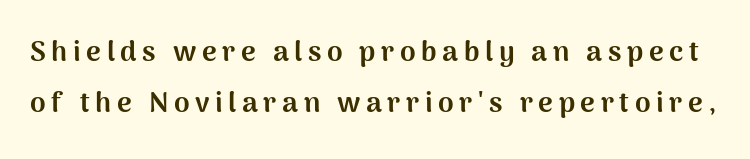
Q: Is the text bold? A: Yes.
Q: Is the text italic (slanted)? A: No, it is upright.
Q: Is the typeface a serif or a sans-serif typeface? A: Sans-serif.
Q: Is the text underlined? A: No.
Q: Is the spacing between letters normal or unusually wide? A: Unusually wide.
Q: Width (condensed, normal, or wide)? A: Normal.
Q: Stroke contrast? A: Medium.
Q: x-height? A: Medium.
Q: Monospaced? A: No.
